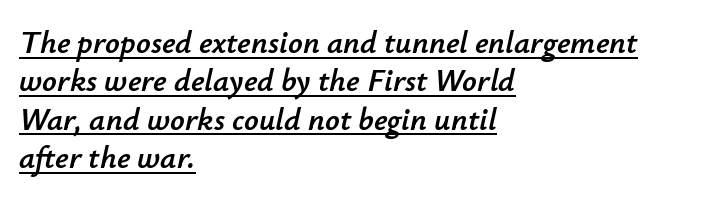
These lines were composed using italics. Note the varied advance widths — an 'i' is clearly narrower than an 'm'. Is there an underline? Yes — a line sits under the letters. This rendering uses left alignment, leaving the right contour irregular. The rendering keeps characters at their native spacing.
